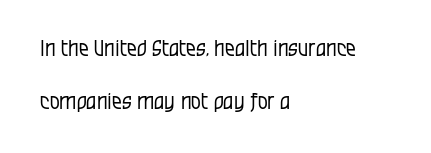
The image shows 22 px text type, upright; set left-aligned, loose line spacing (2.4x), normal letter spacing, not underlined.
